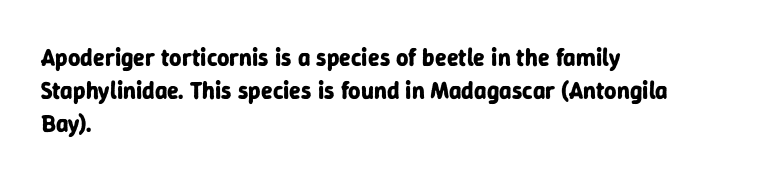
{"italic": "no", "bold": "yes", "underline": "no", "align": "left", "line_spacing": "normal", "line_spacing_ratio": 1.37, "letter_spacing": "normal", "letter_spacing_em": 0.0, "glyph_px": 24}
